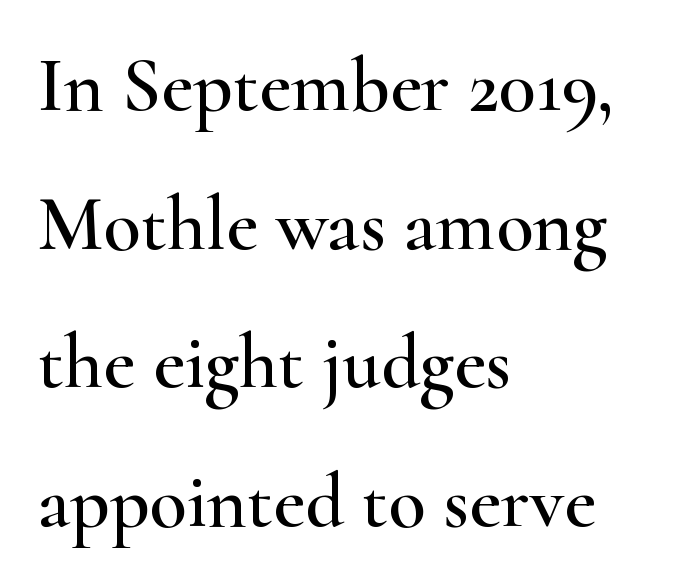
Q: Is the text italic (slanted)? A: No, it is upright.
Q: Is the typeface a serif or a sans-serif typeface? A: Serif.
Q: Is the text underlined? A: No.
Q: How is the paragraph aligned? A: Left-aligned.
Q: Is the spacing between letters normal or unusually wide? A: Normal.
Q: Width (condensed, normal, or wide)? A: Wide.
Q: Stroke contrast? A: High.
Q: x-height? A: Small.
Q: Monospaced? A: No.
